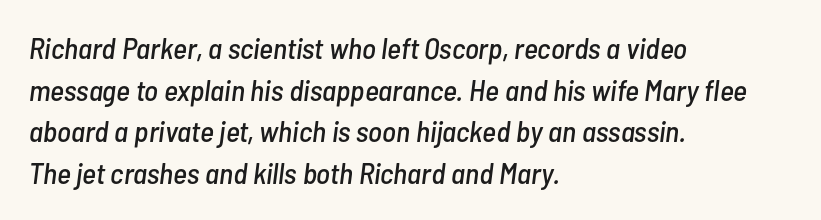
Q: Is the text italic (slanted)? A: Yes, it leans right by about 7 degrees.
Q: Is the text underlined? A: No.
Q: How is the paragraph aligned? A: Left-aligned.
Q: Is the spacing between letters normal or unusually wide? A: Normal.
Q: Is the spacing between lines tight, normal or loose? A: Normal.
Q: Width (condensed, normal, or wide)? A: Condensed.
Q: Stroke contrast? A: Low.
Q: x-height? A: Medium.
Q: Monospaced? A: No.
